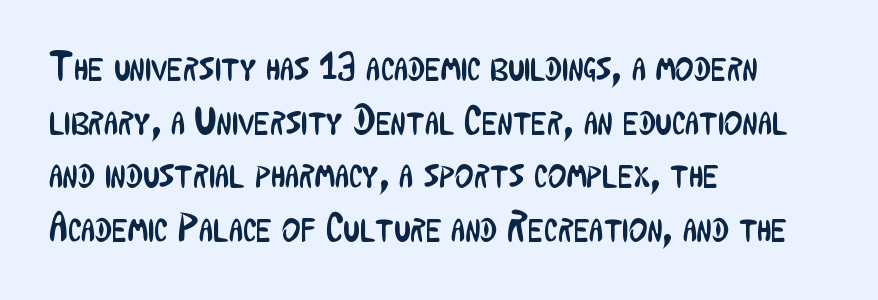
This block has exactly the height ordinary leading produces. Posture: upright roman. The designer went with a sans here, leaving each stem footless. These lines are rendered in a variable-pitch font. There is no visible air inserted between adjacent glyphs.
